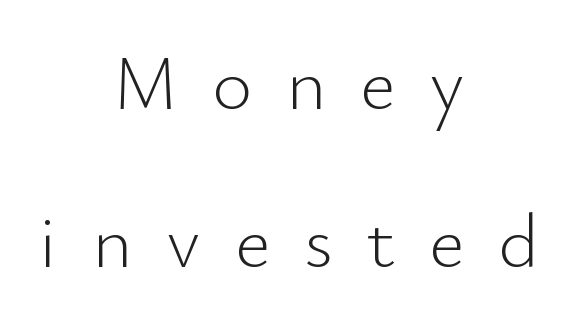
{"serif": "no", "italic": "no", "bold": "no", "weight": "light", "width": "normal", "stroke_contrast": "low", "x_height": "small", "monospaced": "no", "underline": "no", "align": "center", "line_spacing": "loose", "line_spacing_ratio": 2.05, "letter_spacing": "wide", "letter_spacing_em": 0.44, "glyph_px": 77}
